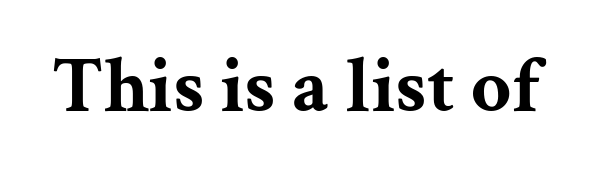
{"serif": "yes", "italic": "no", "bold": "yes", "weight": "bold", "width": "wide", "stroke_contrast": "medium", "x_height": "medium", "monospaced": "no", "underline": "no", "letter_spacing": "normal", "letter_spacing_em": 0.0, "glyph_px": 79}
